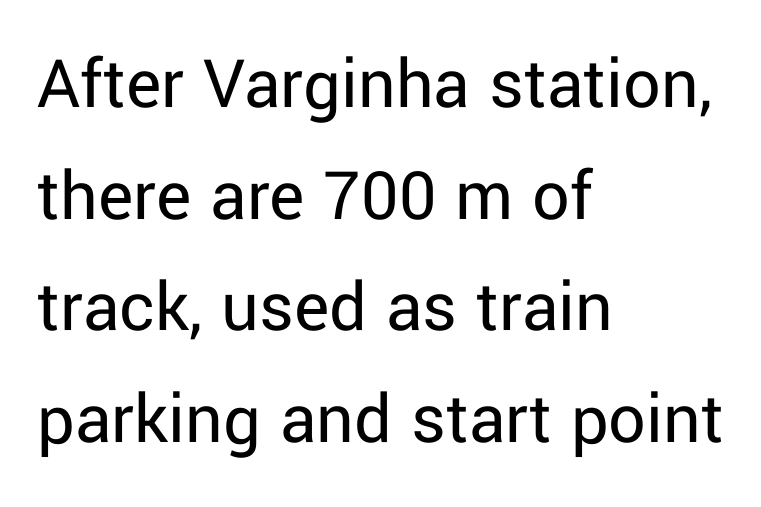
The passage shown is not underscored anywhere. Designer's note — italics off, roman on. These lines are rendered in a variable-pitch font. The tracking reads as untouched default to a designer's eye. I'd call this a sans setting — the letters go barefoot.
